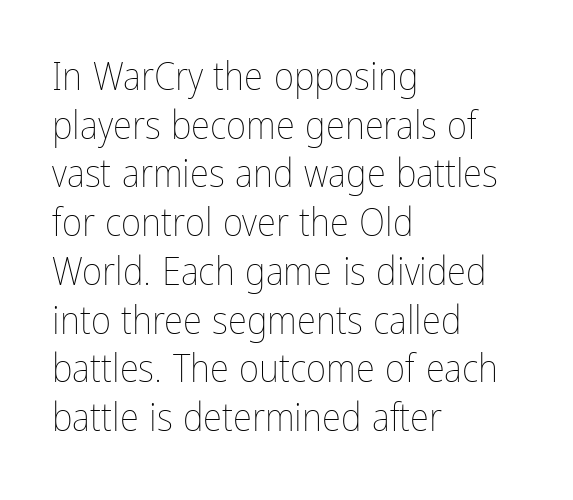
{"italic": "no", "bold": "no", "weight": "thin", "width": "condensed", "stroke_contrast": "low", "x_height": "medium", "monospaced": "no", "underline": "no", "align": "left", "line_spacing": "normal", "line_spacing_ratio": 1.25, "letter_spacing": "normal", "letter_spacing_em": 0.0, "glyph_px": 39}
